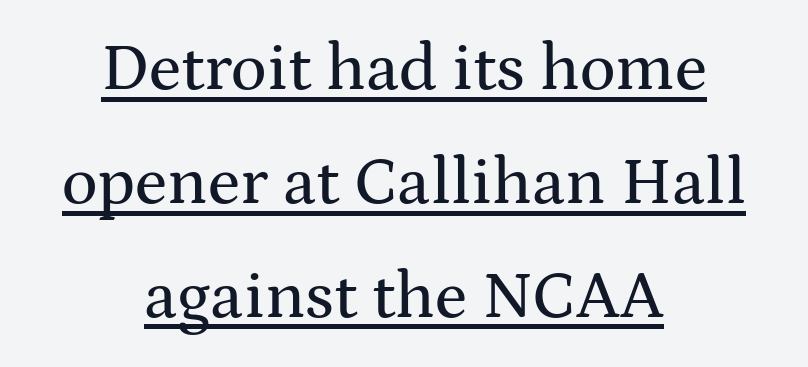
{"serif": "yes", "italic": "no", "width": "wide", "stroke_contrast": "medium", "x_height": "medium", "monospaced": "no", "underline": "yes", "align": "center", "line_spacing": "normal", "line_spacing_ratio": 1.7, "letter_spacing": "normal", "letter_spacing_em": 0.0, "glyph_px": 67}
